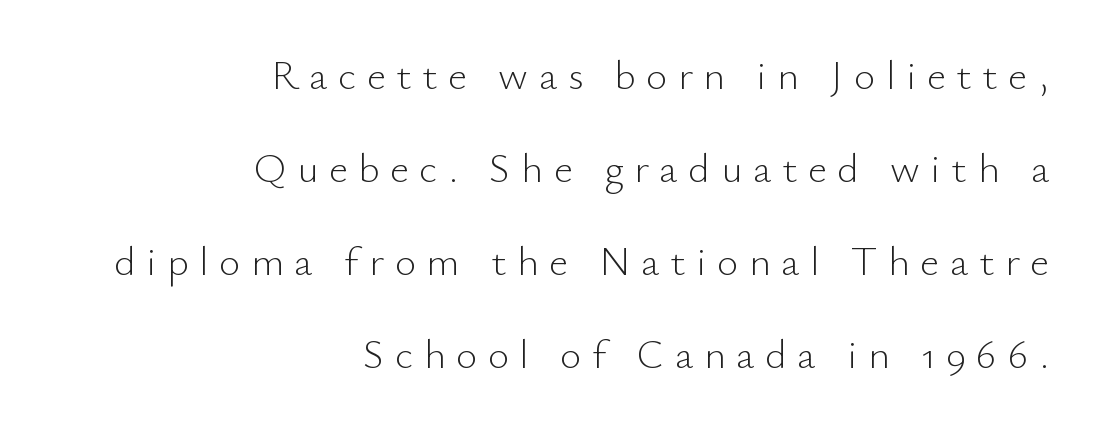
{"serif": "no", "italic": "no", "bold": "no", "weight": "light", "width": "normal", "stroke_contrast": "low", "x_height": "small", "monospaced": "no", "underline": "no", "align": "right", "line_spacing": "loose", "line_spacing_ratio": 2.27, "letter_spacing": "wide", "letter_spacing_em": 0.26, "glyph_px": 41}
